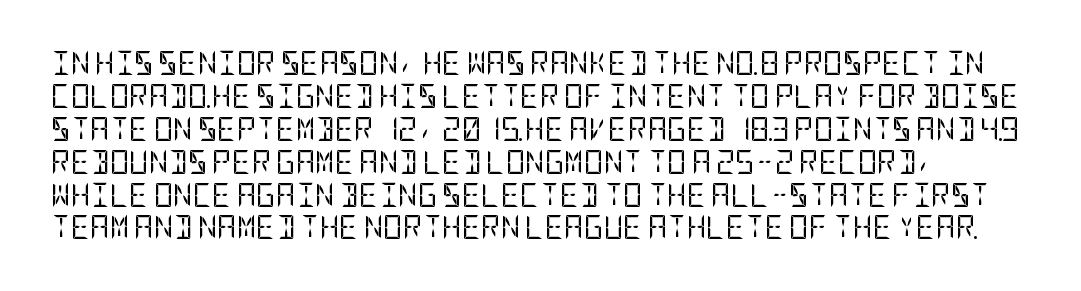
{"italic": "no", "bold": "no", "underline": "no", "line_spacing": "normal", "line_spacing_ratio": 1.37, "letter_spacing": "normal", "letter_spacing_em": 0.0, "glyph_px": 24}
